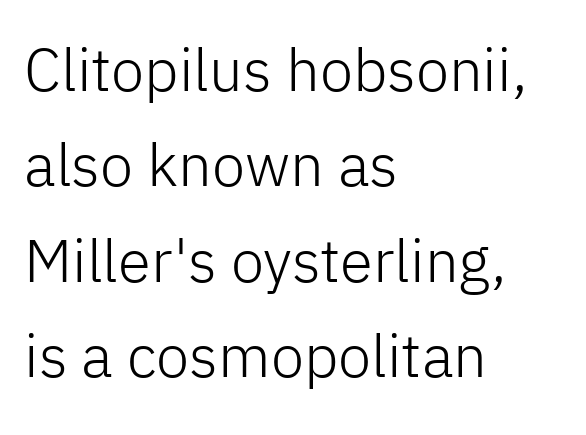
The foot of each line stays bare and open. You could not count columns in this text — the font is proportionally spaced. Reading down the column, the eye jumps a familiar distance to each next line. In terms of letterspacing, this is plain default setting. Unlike italic type, these characters show no tilt at all. In CSS terms this would be text-align: left.
